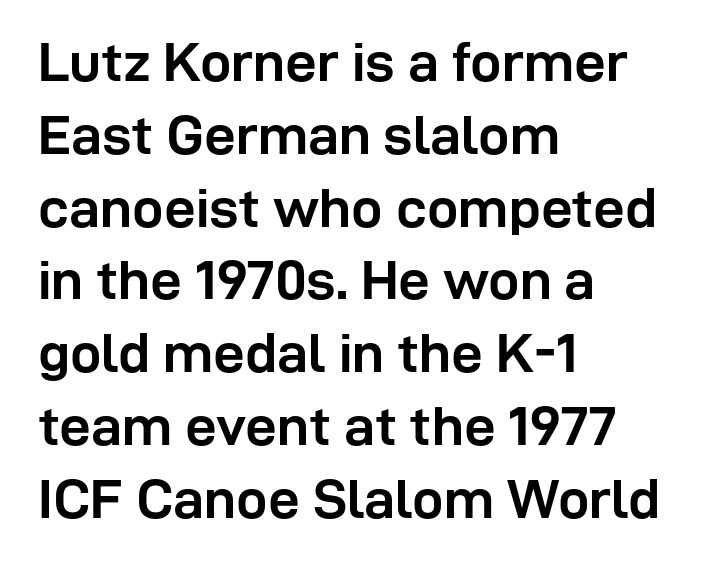
The image shows 56 px semibold sans-serif type, upright; set left-aligned, normal line spacing (1.3x), normal letter spacing, not underlined; low stroke contrast and a medium x-height.
